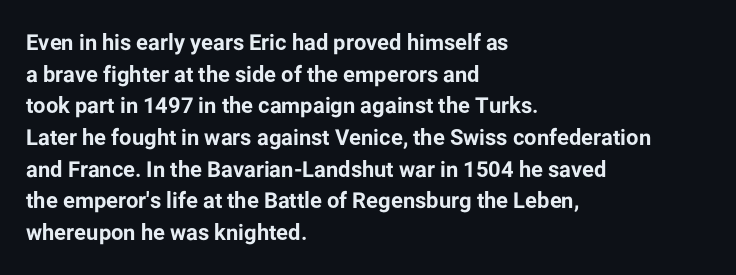
{"italic": "no", "bold": "yes", "underline": "no", "align": "left", "line_spacing": "normal", "line_spacing_ratio": 1.44, "letter_spacing": "normal", "letter_spacing_em": 0.0, "glyph_px": 22}
